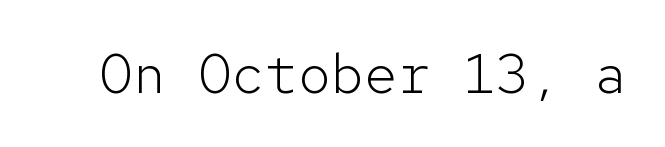
The image shows 55 px light sans-serif type, upright, monospaced; set normal letter spacing, not underlined; low stroke contrast and a medium x-height.
